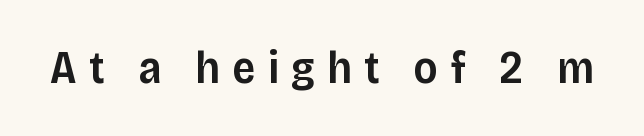
{"serif": "no", "italic": "no", "bold": "semi", "weight": "semibold", "width": "normal", "stroke_contrast": "low", "x_height": "large", "monospaced": "no", "underline": "no", "letter_spacing": "wide", "letter_spacing_em": 0.26, "glyph_px": 46}
